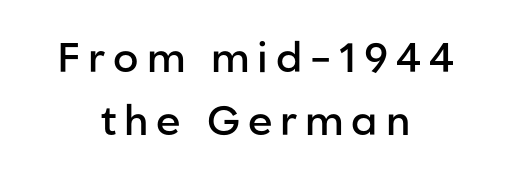
{"serif": "no", "italic": "no", "bold": "semi", "weight": "semibold", "width": "normal", "stroke_contrast": "low", "x_height": "medium", "monospaced": "no", "underline": "no", "align": "center", "line_spacing": "normal", "line_spacing_ratio": 1.54, "glyph_px": 41}
